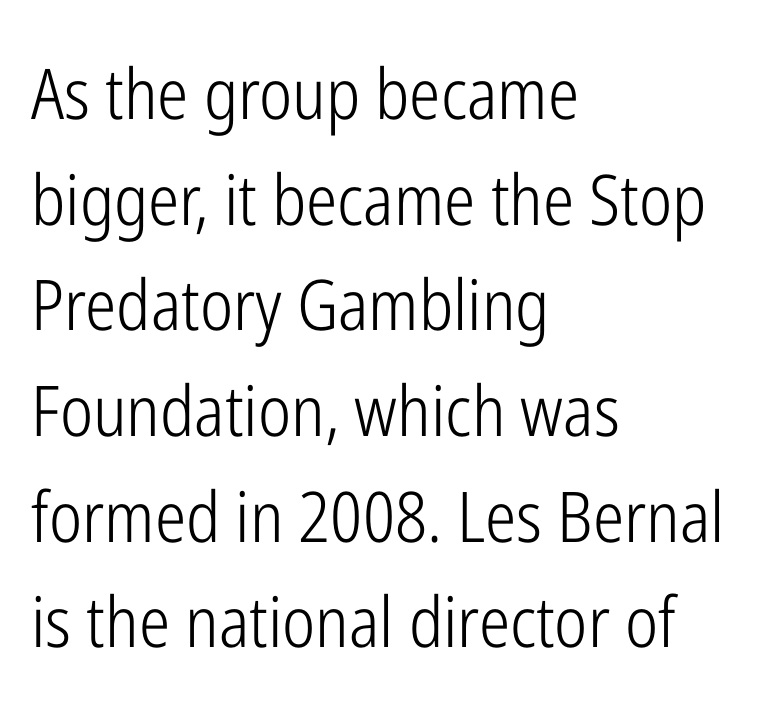
The rendering keeps characters at their native spacing. Each stroke keeps to a modest, everyday thickness or less. The lines sit at an ordinary, default distance from one another. The compositor pushed each line to the left boundary. The typography opts for an upright posture over an oblique one.
